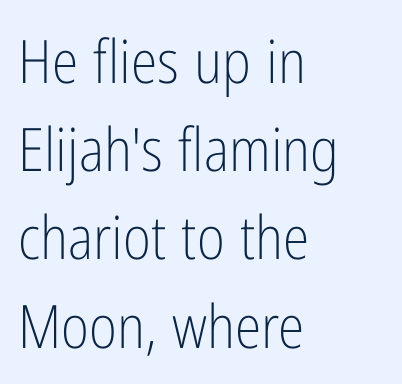
Q: Is the text bold? A: No.
Q: Is the text italic (slanted)? A: No, it is upright.
Q: Is the typeface a serif or a sans-serif typeface? A: Sans-serif.
Q: Is the text underlined? A: No.
Q: How is the paragraph aligned? A: Left-aligned.
Q: Is the spacing between letters normal or unusually wide? A: Normal.
Q: Is the spacing between lines tight, normal or loose? A: Normal.
Q: Width (condensed, normal, or wide)? A: Condensed.
Q: Stroke contrast? A: Low.
Q: x-height? A: Medium.
Q: Monospaced? A: No.
